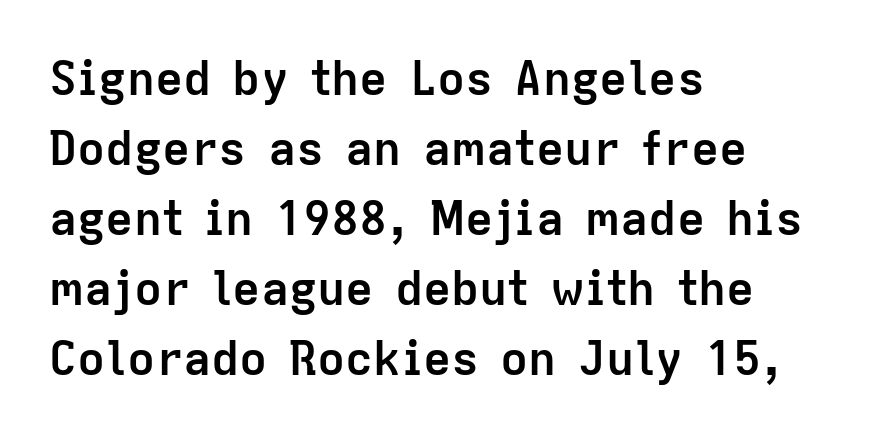
Q: Is the text bold? A: Yes.
Q: Is the text italic (slanted)? A: No, it is upright.
Q: Is the typeface a serif or a sans-serif typeface? A: Sans-serif.
Q: Is the text underlined? A: No.
Q: How is the paragraph aligned? A: Left-aligned.
Q: Is the spacing between letters normal or unusually wide? A: Normal.
Q: Is the spacing between lines tight, normal or loose? A: Normal.
Q: Width (condensed, normal, or wide)? A: Normal.
Q: Stroke contrast? A: Low.
Q: x-height? A: Medium.
Q: Monospaced? A: No.
